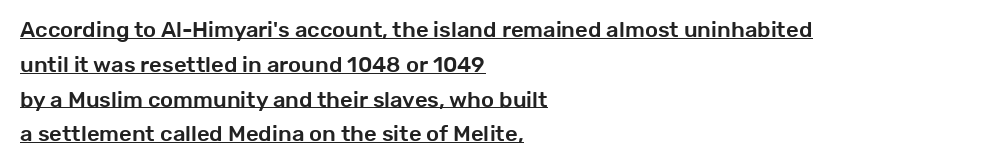
The image shows 22 px text type, upright; set left-aligned, normal line spacing (1.58x), normal letter spacing, underlined.
